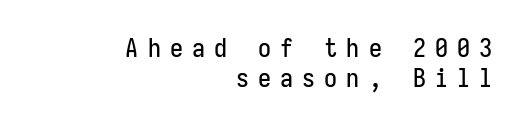
Q: Is the text italic (slanted)? A: No, it is upright.
Q: Is the text underlined? A: No.
Q: How is the paragraph aligned? A: Right-aligned.
Q: Is the spacing between letters normal or unusually wide? A: Unusually wide.
Q: Is the spacing between lines tight, normal or loose? A: Tight.
